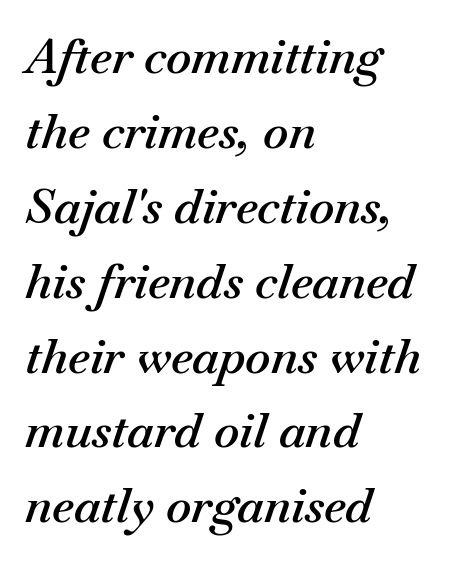
Q: Is the text bold? A: Semi-bold.
Q: Is the text italic (slanted)? A: Yes, it leans right by about 18 degrees.
Q: Is the text underlined? A: No.
Q: How is the paragraph aligned? A: Left-aligned.
Q: Is the spacing between letters normal or unusually wide? A: Normal.
Q: Is the spacing between lines tight, normal or loose? A: Normal.
Q: Width (condensed, normal, or wide)? A: Normal.
Q: Stroke contrast? A: Medium.
Q: x-height? A: Small.
Q: Monospaced? A: No.
